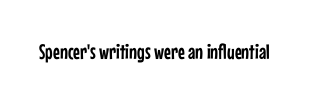
{"italic": "no", "underline": "no", "letter_spacing": "normal", "letter_spacing_em": 0.0, "glyph_px": 21}
